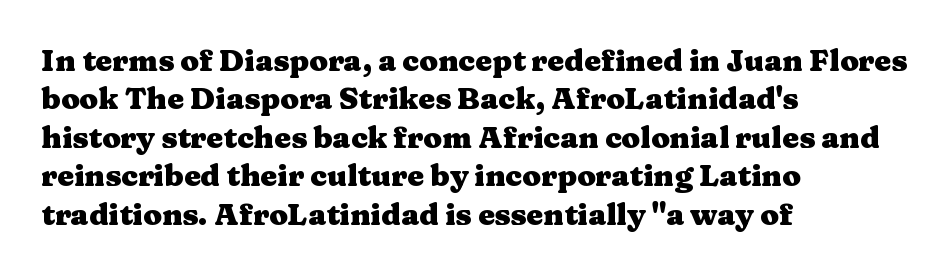
{"serif": "yes", "italic": "no", "bold": "yes", "weight": "heavy", "width": "wide", "stroke_contrast": "medium", "x_height": "medium", "monospaced": "no", "underline": "no", "align": "left", "line_spacing": "normal", "line_spacing_ratio": 1.28, "letter_spacing": "normal", "letter_spacing_em": 0.0, "glyph_px": 30}
